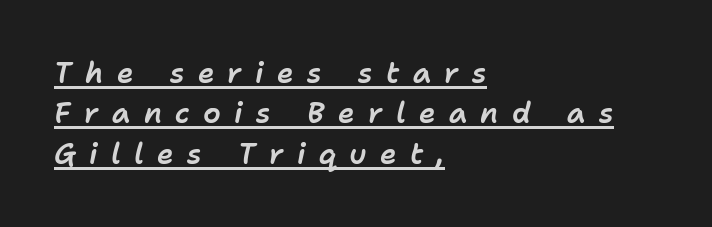
Loose tracking; the words dissolve into strings of separated letters. Caption: multi-line text, flush left, ragged right. Spacing verdict: proportional, widths tailored to each character. Emphasis-style slanted type is in use.
